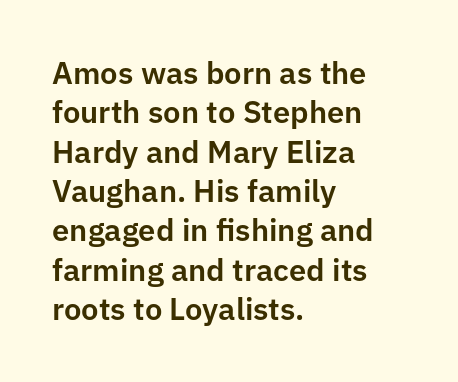
The image shows 31 px sans-serif type, upright; set left-aligned, normal line spacing (1.27x), normal letter spacing, not underlined; low stroke contrast and a medium x-height.
